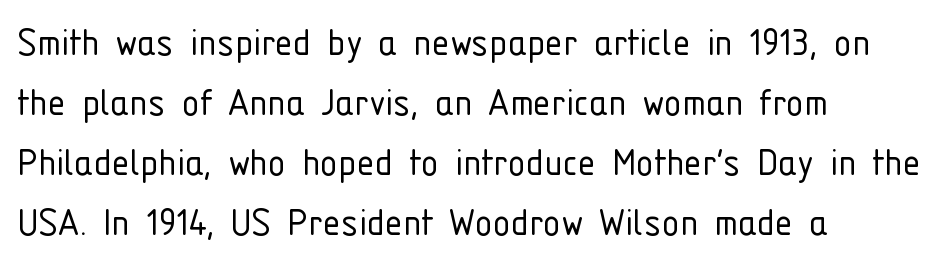
Q: Is the text bold? A: No.
Q: Is the text italic (slanted)? A: No, it is upright.
Q: Is the typeface a serif or a sans-serif typeface? A: Sans-serif.
Q: Is the text underlined? A: No.
Q: How is the paragraph aligned? A: Left-aligned.
Q: Is the spacing between letters normal or unusually wide? A: Normal.
Q: Is the spacing between lines tight, normal or loose? A: Normal.
Q: Width (condensed, normal, or wide)? A: Condensed.
Q: Stroke contrast? A: Low.
Q: x-height? A: Medium.
Q: Monospaced? A: No.
